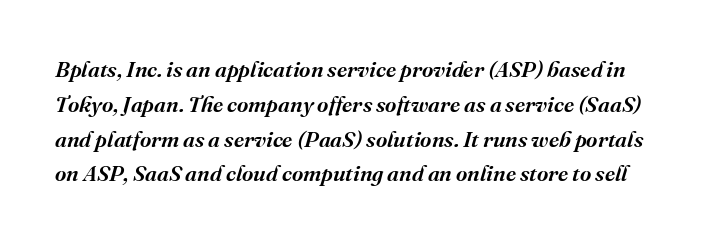
Typesetter's note: demi weight, one step under bold. The glyphs are unaccompanied by any horizontal stroke below them. Interline gaps are of average width in this sample. Nobody touched the tracking dial on this one.
